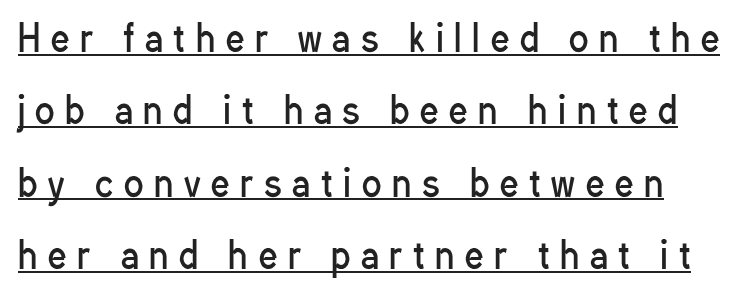
{"serif": "no", "italic": "no", "bold": "no", "weight": "regular", "width": "condensed", "stroke_contrast": "low", "x_height": "medium", "monospaced": "no", "underline": "yes", "line_spacing": "loose", "line_spacing_ratio": 2.01, "letter_spacing": "wide", "letter_spacing_em": 0.3, "glyph_px": 36}
